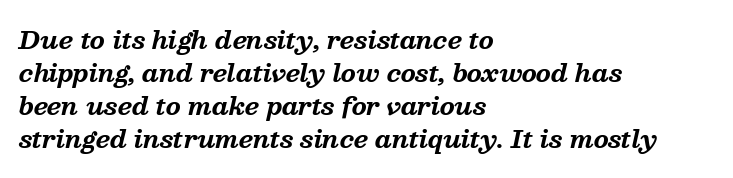
{"italic": "yes", "lean": "right", "slant_degrees": 13, "bold": "yes", "underline": "no", "align": "left", "line_spacing": "normal", "line_spacing_ratio": 1.37, "letter_spacing": "normal", "letter_spacing_em": 0.0, "glyph_px": 24}
